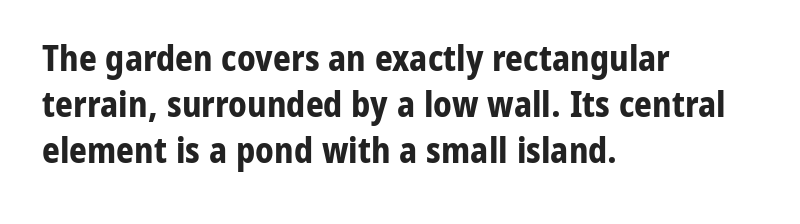
Q: Is the text bold? A: Yes.
Q: Is the text italic (slanted)? A: No, it is upright.
Q: Is the typeface a serif or a sans-serif typeface? A: Sans-serif.
Q: Is the text underlined? A: No.
Q: How is the paragraph aligned? A: Left-aligned.
Q: Is the spacing between letters normal or unusually wide? A: Normal.
Q: Is the spacing between lines tight, normal or loose? A: Normal.
Q: Width (condensed, normal, or wide)? A: Normal.
Q: Stroke contrast? A: Low.
Q: x-height? A: Medium.
Q: Monospaced? A: No.
